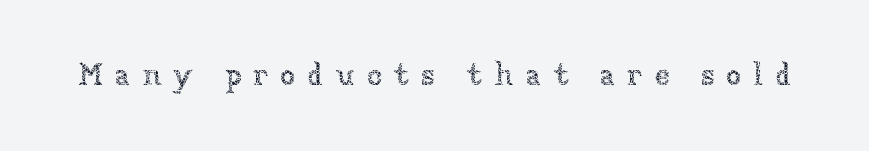
The image shows 31 px thin type, upright; set unusually wide letter spacing (+0.38 em), not underlined; low stroke contrast and a medium x-height.
